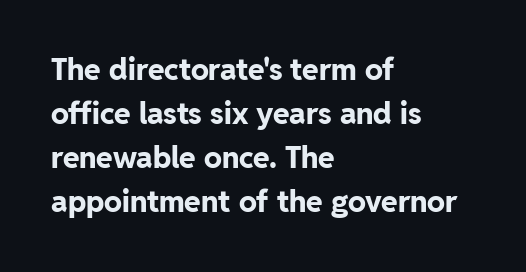
Q: Is the text bold? A: Yes.
Q: Is the text italic (slanted)? A: No, it is upright.
Q: Is the typeface a serif or a sans-serif typeface? A: Sans-serif.
Q: Is the text underlined? A: No.
Q: How is the paragraph aligned? A: Left-aligned.
Q: Is the spacing between letters normal or unusually wide? A: Normal.
Q: Is the spacing between lines tight, normal or loose? A: Normal.
Q: Width (condensed, normal, or wide)? A: Normal.
Q: Stroke contrast? A: Low.
Q: x-height? A: Medium.
Q: Monospaced? A: No.
